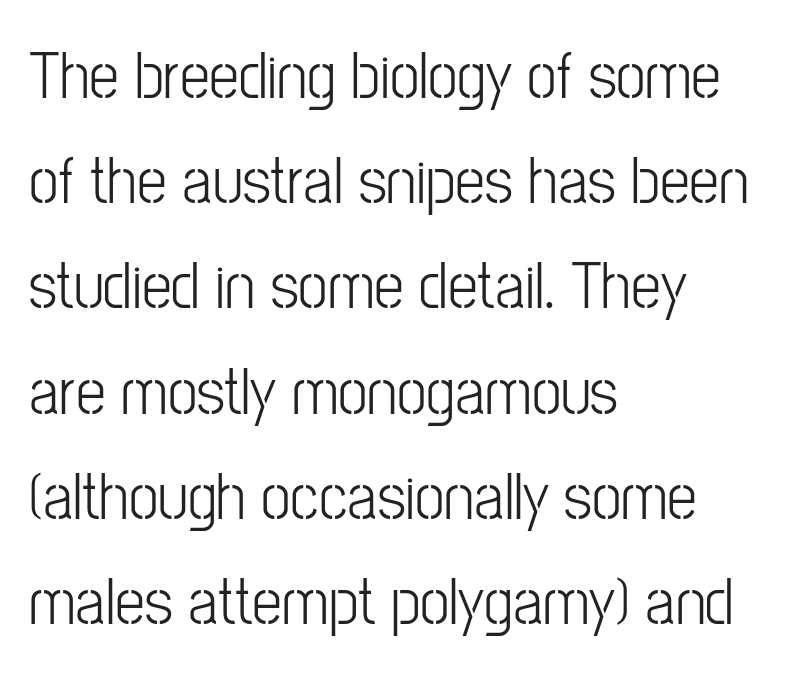
Q: Is the text bold? A: No.
Q: Is the text italic (slanted)? A: No, it is upright.
Q: Is the typeface a serif or a sans-serif typeface? A: Sans-serif.
Q: Is the text underlined? A: No.
Q: How is the paragraph aligned? A: Left-aligned.
Q: Is the spacing between letters normal or unusually wide? A: Normal.
Q: Is the spacing between lines tight, normal or loose? A: Normal.
Q: Width (condensed, normal, or wide)? A: Condensed.
Q: Stroke contrast? A: Low.
Q: x-height? A: Medium.
Q: Monospaced? A: No.
